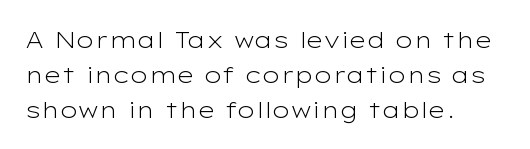
The image shows 23 px text type, upright; set left-aligned, normal line spacing (1.52x), normal letter spacing, not underlined.
